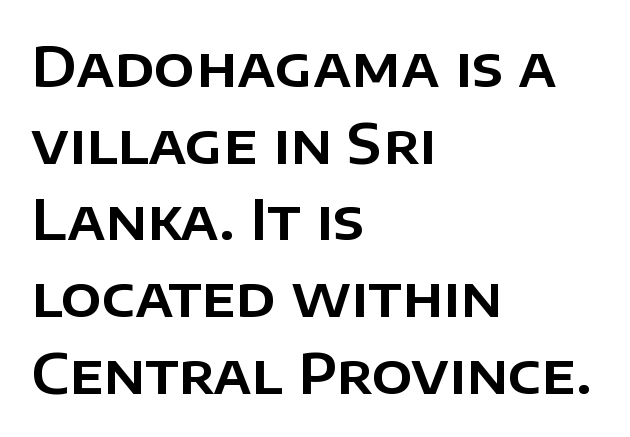
Has an underline been added? It has not. The passage shown has conventional tracking throughout. Do the characters align in a grid? No, the font is proportional. This sample uses a sans-serif face. The setting favours the left margin, as ordinary paragraphs usually do. These lines were composed using upright roman letters.
